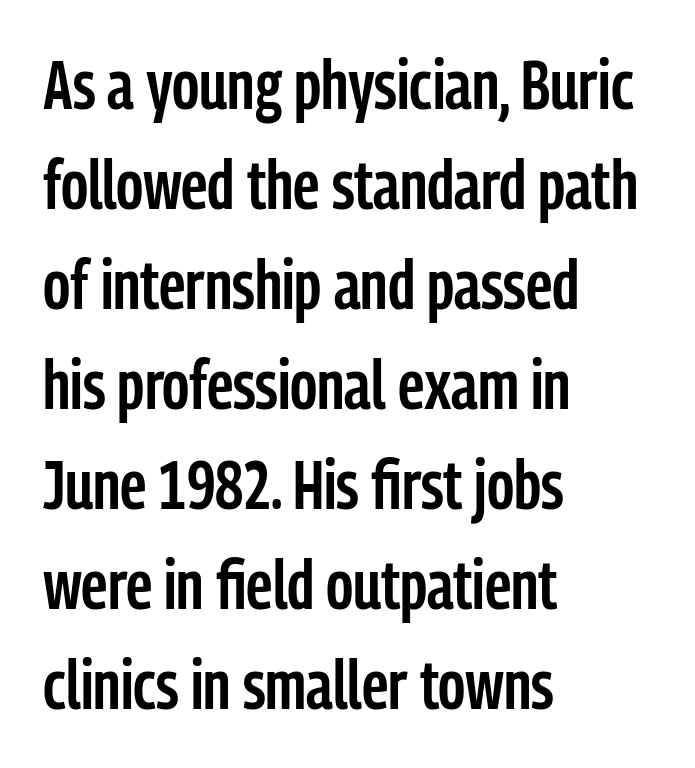
The image shows 68 px semibold, condensed sans-serif type, upright; set left-aligned, normal line spacing (1.47x), normal letter spacing, not underlined; low stroke contrast and a medium x-height.
